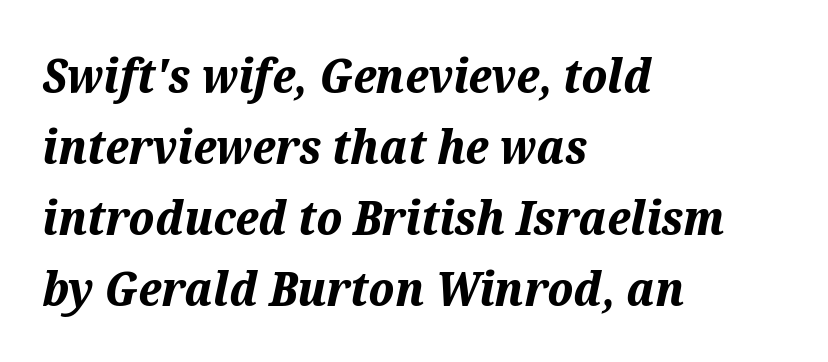
Words appear dense and cohesive because spacing is normal. The rendering anchors every line to the left-hand side. Think of a printed novel: that variable character pitch is what you see here. The lettering tilts uniformly, giving the passage an italic look. Clear beneath every line of the passage. This block has exactly the height ordinary leading produces.
